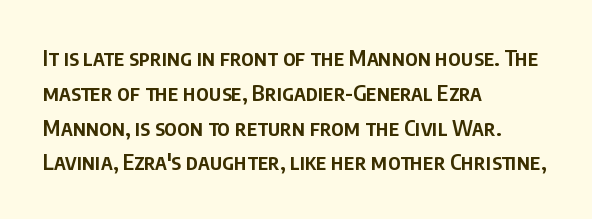
Q: Is the text bold? A: Semi-bold.
Q: Is the text italic (slanted)? A: No, it is upright.
Q: Is the text underlined? A: No.
Q: How is the paragraph aligned? A: Left-aligned.
Q: Is the spacing between letters normal or unusually wide? A: Normal.
Q: Is the spacing between lines tight, normal or loose? A: Normal.
